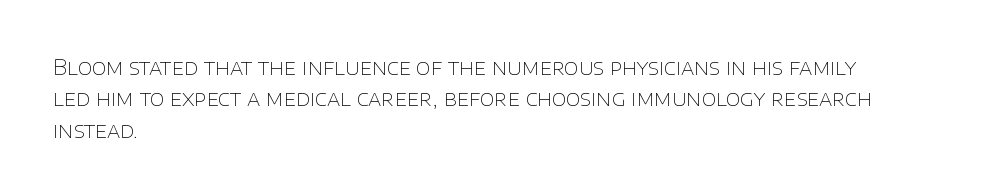
The image shows 21 px text type, upright; set left-aligned, normal line spacing (1.5x), normal letter spacing, not underlined.
